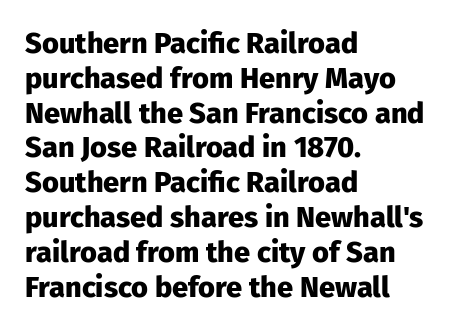
{"serif": "no", "italic": "no", "bold": "yes", "weight": "heavy", "width": "normal", "stroke_contrast": "low", "x_height": "medium", "monospaced": "no", "underline": "no", "align": "left", "line_spacing_ratio": 1.2, "letter_spacing": "normal", "letter_spacing_em": 0.0, "glyph_px": 29}
